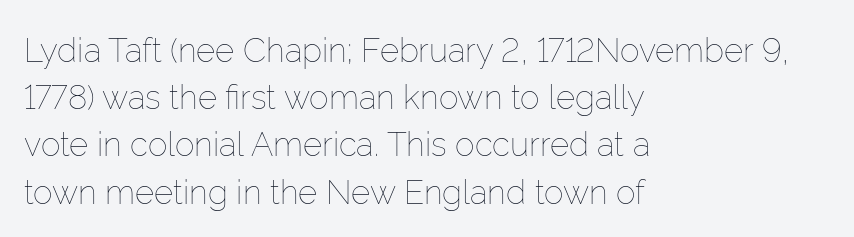
Q: Is the text bold? A: No.
Q: Is the text italic (slanted)? A: No, it is upright.
Q: Is the text underlined? A: No.
Q: How is the paragraph aligned? A: Left-aligned.
Q: Is the spacing between letters normal or unusually wide? A: Normal.
Q: Is the spacing between lines tight, normal or loose? A: Normal.
Q: Width (condensed, normal, or wide)? A: Normal.
Q: Stroke contrast? A: Low.
Q: x-height? A: Medium.
Q: Monospaced? A: No.
